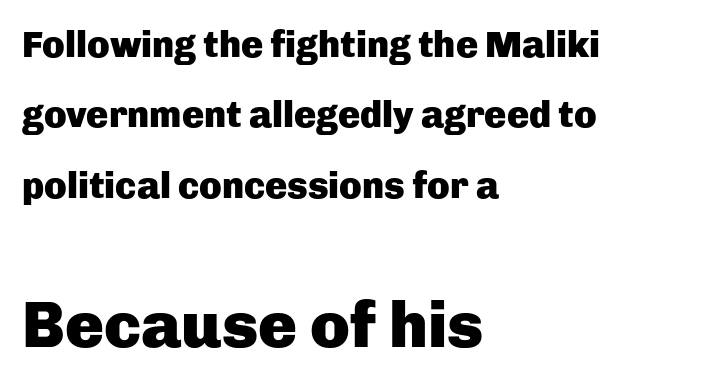
The image shows 65 px heavy sans-serif type, upright; set left-aligned, loose line spacing (1.9x), normal letter spacing, not underlined; the second (bottom) block is 1.76x larger; low stroke contrast and a medium x-height.
